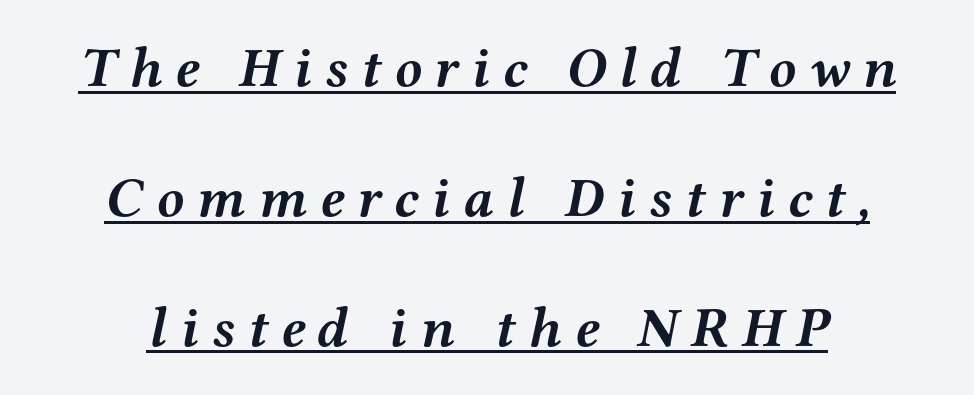
The image shows 56 px semibold, wide serif type, italic (leaning right); set centered, loose line spacing (2.32x), unusually wide letter spacing (+0.23 em), underlined; medium stroke contrast and a medium x-height.
